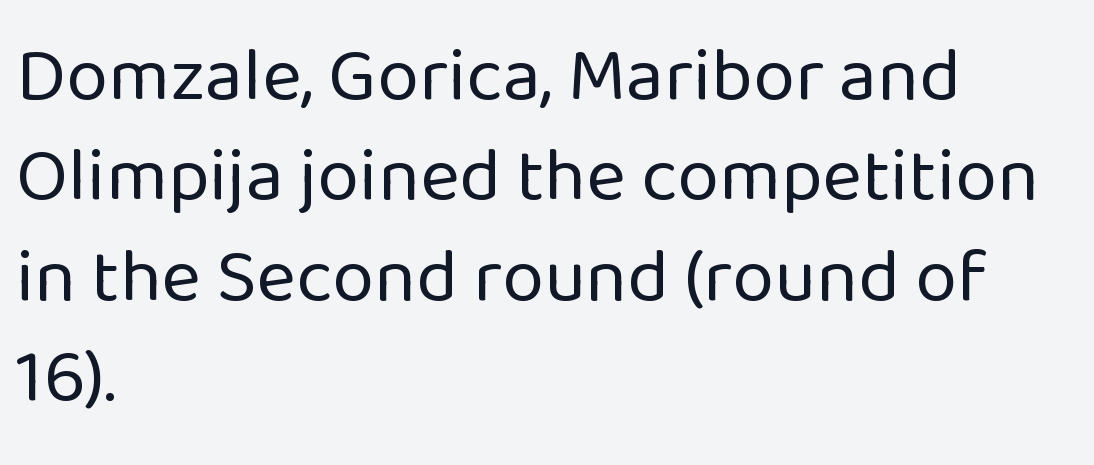
{"serif": "no", "italic": "no", "bold": "no", "weight": "regular", "width": "normal", "stroke_contrast": "low", "x_height": "medium", "monospaced": "no", "underline": "no", "align": "left", "line_spacing": "normal", "line_spacing_ratio": 1.32, "letter_spacing": "normal", "letter_spacing_em": 0.0, "glyph_px": 76}
